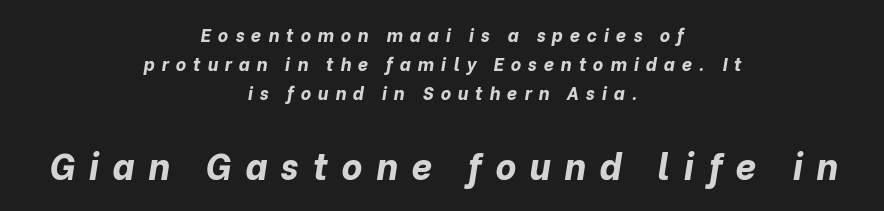
Is this a fixed-width face? No — the glyphs have proportional, varying widths. Heft: maximum for text — a bold. The second block has been scaled up relative to the first. The text block is weighted toward neither margin, spreading evenly from the middle. The passage shown has open, widely tracked lettering throughout.
